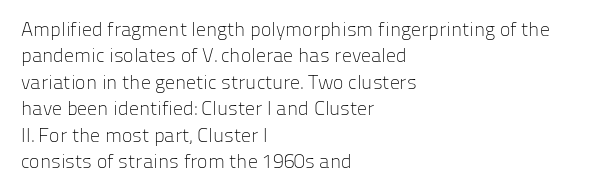
{"italic": "no", "bold": "no", "underline": "no", "align": "left", "line_spacing": "normal", "line_spacing_ratio": 1.32, "letter_spacing": "normal", "letter_spacing_em": 0.0, "glyph_px": 20}
